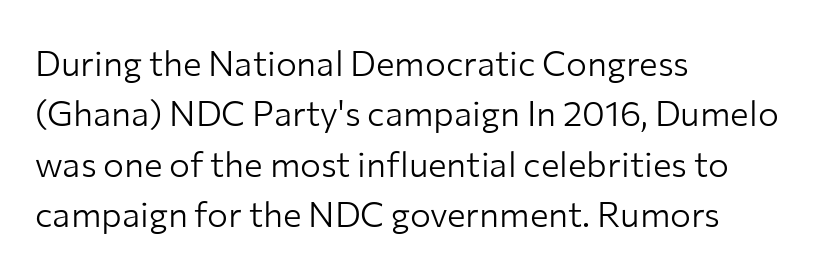
Nothing unusual about the tracking: characters are spaced as the font intends. Style check: upright. Typographically, this falls in the sans-serif category. The letters advance in unequal steps, a hallmark of proportional type.
